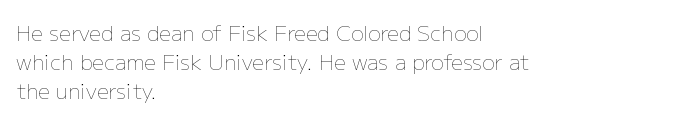
Q: Is the text bold? A: No.
Q: Is the text italic (slanted)? A: No, it is upright.
Q: Is the text underlined? A: No.
Q: How is the paragraph aligned? A: Left-aligned.
Q: Is the spacing between letters normal or unusually wide? A: Normal.
Q: Is the spacing between lines tight, normal or loose? A: Normal.
